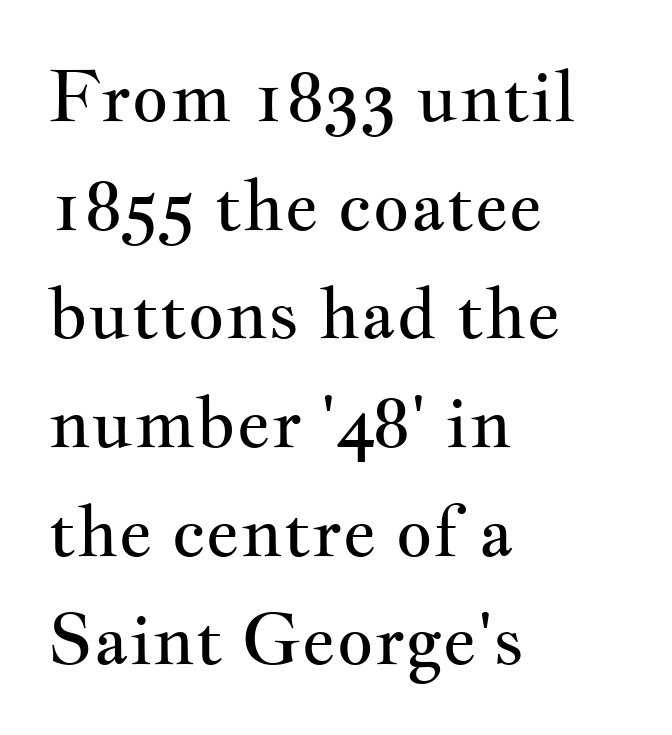
Quick note: underline off. Note the varied advance widths — an 'i' is clearly narrower than an 'm'. This sample uses plain, unmodified letter spacing. Unlike a clean sans, this face finishes its strokes with serifs.
